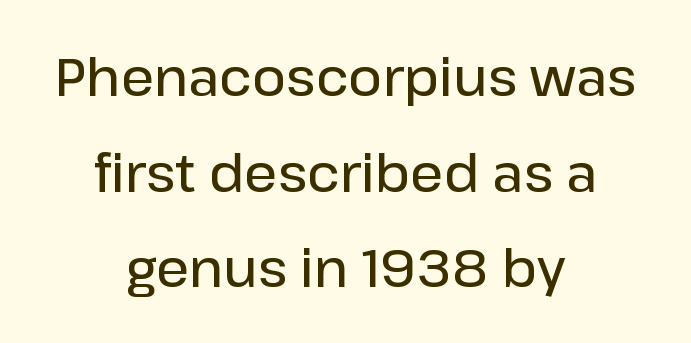
{"serif": "no", "italic": "no", "bold": "semi", "weight": "semibold", "width": "normal", "stroke_contrast": "low", "x_height": "medium", "monospaced": "no", "underline": "no", "align": "center", "line_spacing_ratio": 1.84, "letter_spacing": "normal", "letter_spacing_em": 0.0, "glyph_px": 52}
